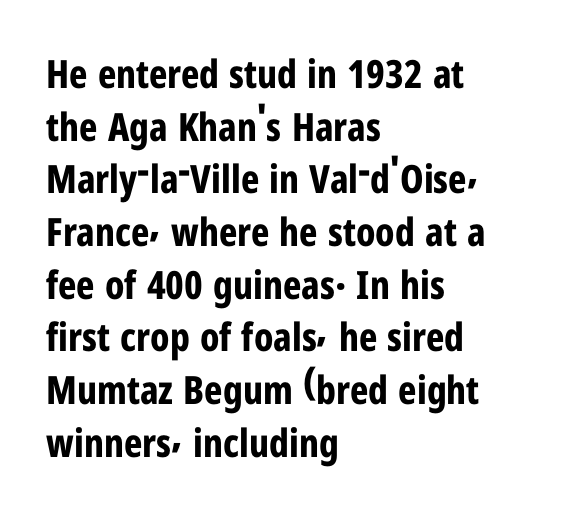
Vertical strokes here are truly vertical. These lines are set flush left with a ragged right edge. Emphasis by weight is at full strength: bold. Vertical spacing — default. A typesetter would call this proportional, since set widths differ per character. Default kerning and tracking; the words read as compact shapes.
